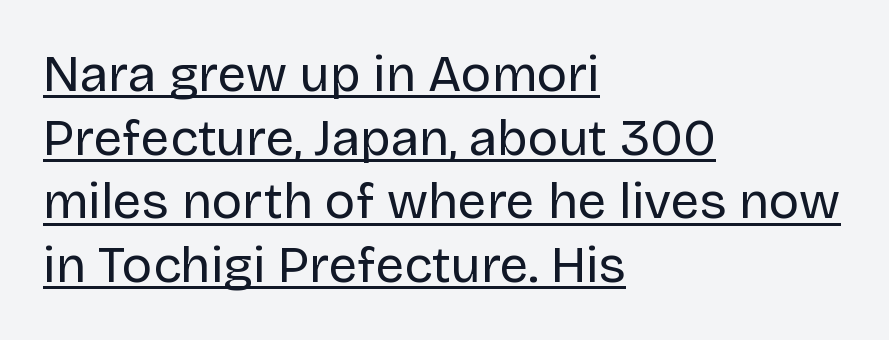
{"serif": "no", "italic": "no", "bold": "no", "weight": "regular", "width": "normal", "stroke_contrast": "low", "x_height": "large", "monospaced": "no", "underline": "yes", "align": "left", "line_spacing": "normal", "line_spacing_ratio": 1.25, "letter_spacing": "normal", "letter_spacing_em": 0.0, "glyph_px": 51}
